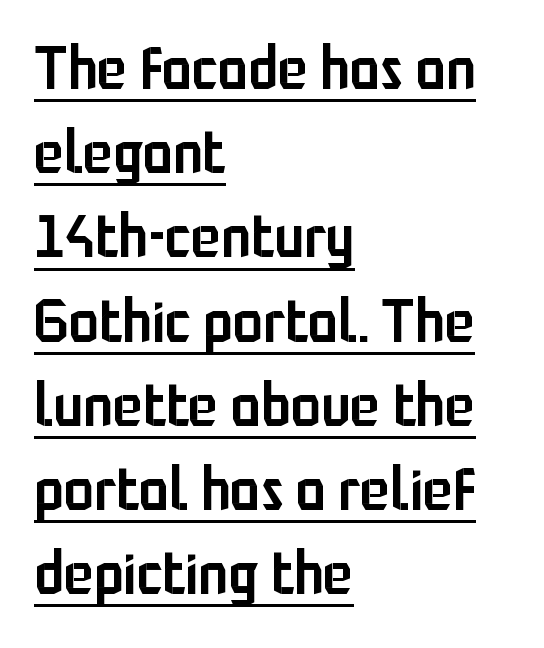
{"serif": "no", "italic": "no", "bold": "semi", "weight": "semibold", "width": "condensed", "stroke_contrast": "low", "x_height": "medium", "monospaced": "no", "underline": "yes", "align": "left", "line_spacing": "normal", "line_spacing_ratio": 1.38, "letter_spacing": "normal", "letter_spacing_em": 0.0, "glyph_px": 61}
